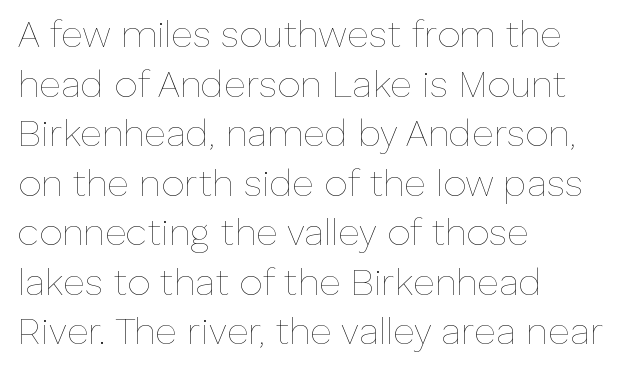
Stems and bowls with no extra thickness — not bold. Successive baselines arrive at the customary interval. The gaps between neighbouring characters are ordinary and unremarkable. Every stem runs plumb, perpendicular to the baseline.
